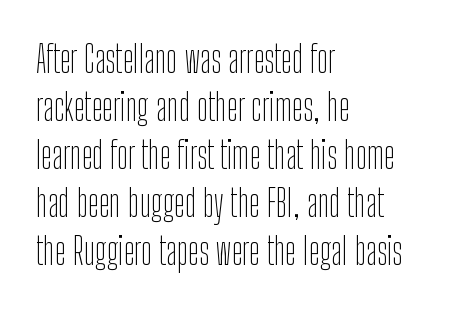
{"serif": "no", "italic": "no", "bold": "no", "weight": "thin", "width": "condensed", "stroke_contrast": "low", "x_height": "medium", "monospaced": "no", "underline": "no", "align": "left", "line_spacing": "normal", "line_spacing_ratio": 1.3, "letter_spacing": "normal", "letter_spacing_em": 0.0, "glyph_px": 37}
